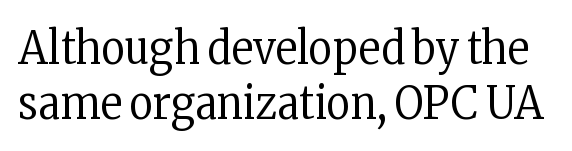
The image shows 46 px regular-weight, condensed serif type, upright; set line spacing 1.2x, normal letter spacing, not underlined; low stroke contrast and a medium x-height.
